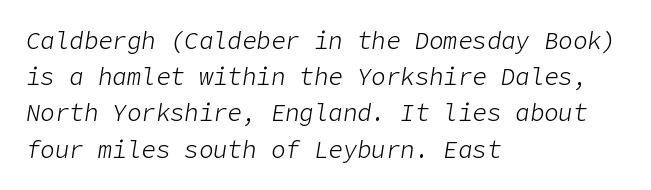
Q: Is the text bold? A: No.
Q: Is the text italic (slanted)? A: Yes, it leans right by about 9 degrees.
Q: Is the text underlined? A: No.
Q: How is the paragraph aligned? A: Left-aligned.
Q: Is the spacing between letters normal or unusually wide? A: Normal.
Q: Is the spacing between lines tight, normal or loose? A: Normal.
